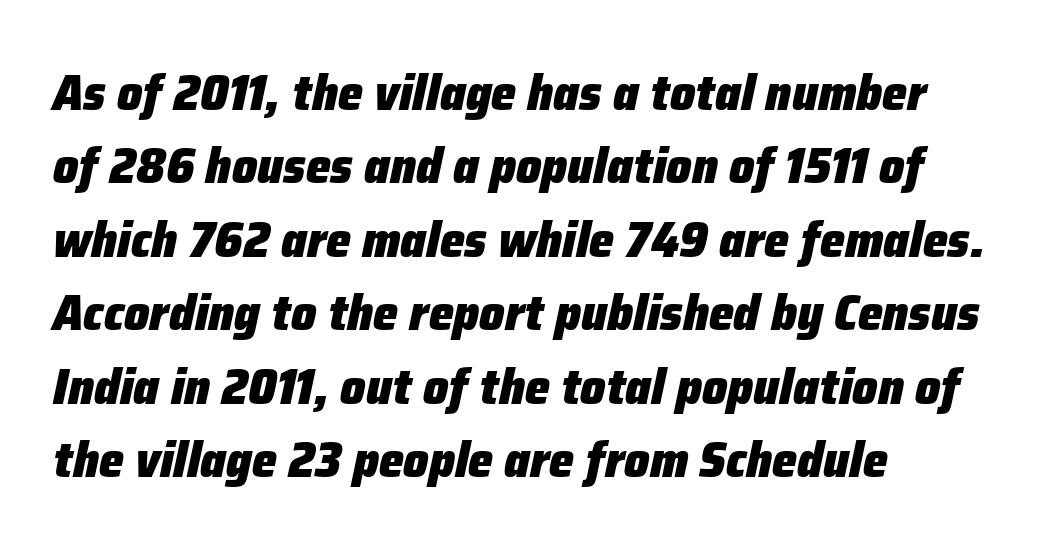
Q: Is the text bold? A: Yes.
Q: Is the text italic (slanted)? A: Yes, it leans right by about 12 degrees.
Q: Is the text underlined? A: No.
Q: How is the paragraph aligned? A: Left-aligned.
Q: Is the spacing between letters normal or unusually wide? A: Normal.
Q: Is the spacing between lines tight, normal or loose? A: Normal.
Q: Width (condensed, normal, or wide)? A: Normal.
Q: Stroke contrast? A: Low.
Q: x-height? A: Medium.
Q: Monospaced? A: No.
